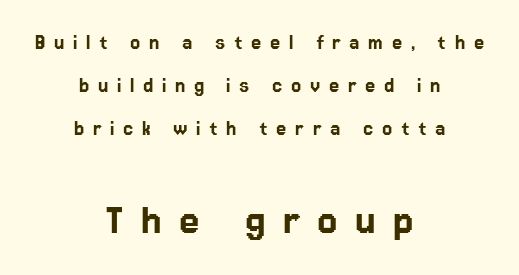
The image shows 46 px sans-serif type, upright; set centered, line spacing 1.87x, unusually wide letter spacing (+0.38 em), not underlined; the second (bottom) block is 2.0x larger; low stroke contrast and a medium x-height.
